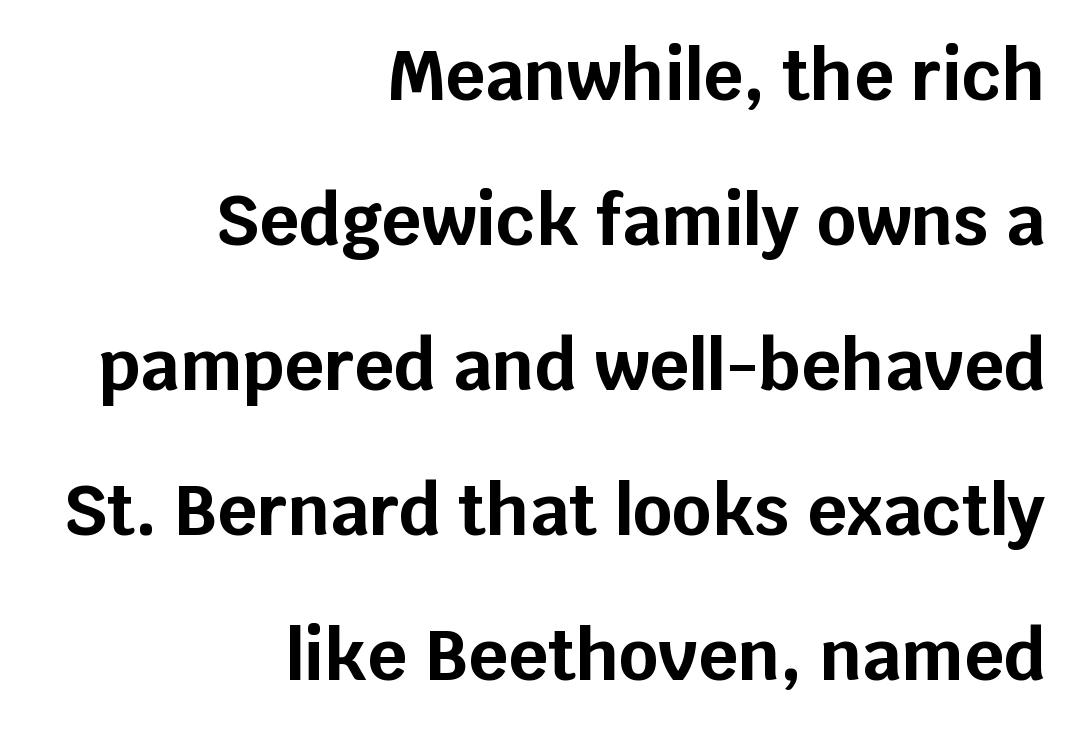
Are there feet on the stems? There aren't — it's a sans. Designer's note — italics off, roman on. Compared with a flush-left layout, this one pins lines to the opposite, right side. The face used here is rendered with its standard letterfit. Underline: absent. The letters advance in unequal steps, a hallmark of proportional type.
